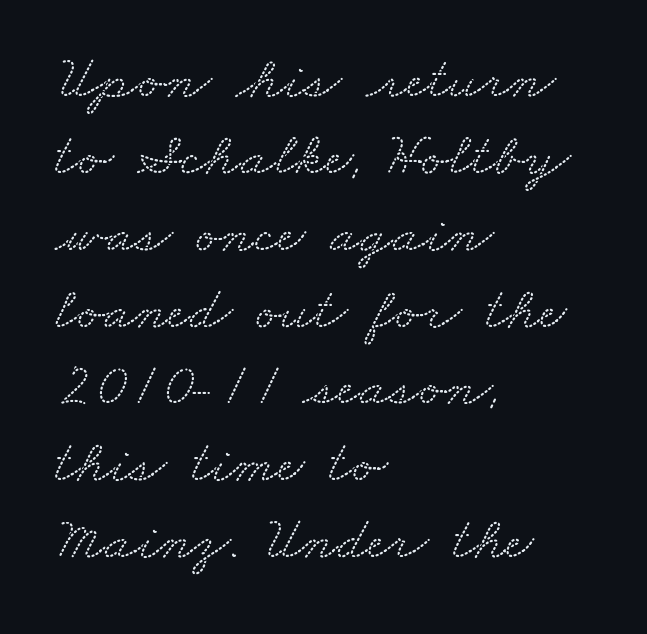
The image shows 61 px wide type; set left-aligned, normal line spacing (1.26x), normal letter spacing, not underlined; low stroke contrast and a small x-height.
